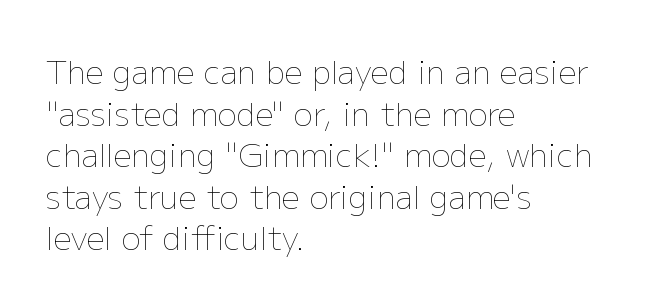
Q: Is the text bold? A: No.
Q: Is the text italic (slanted)? A: No, it is upright.
Q: Is the text underlined? A: No.
Q: How is the paragraph aligned? A: Left-aligned.
Q: Is the spacing between letters normal or unusually wide? A: Normal.
Q: Is the spacing between lines tight, normal or loose? A: Normal.
Q: Width (condensed, normal, or wide)? A: Normal.
Q: Stroke contrast? A: Low.
Q: x-height? A: Medium.
Q: Monospaced? A: No.
